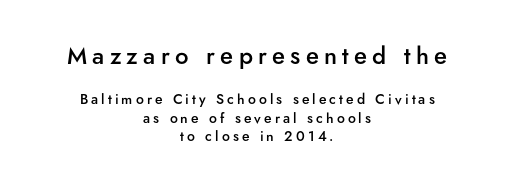
The image shows 24 px text type, upright; set centered, normal line spacing (1.33x), unusually wide letter spacing (+0.22 em), not underlined; the first (top) block is 1.71x larger.
